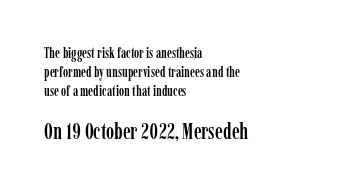
Q: Is the text italic (slanted)? A: No, it is upright.
Q: Is the text underlined? A: No.
Q: How is the paragraph aligned? A: Left-aligned.
Q: Is the spacing between letters normal or unusually wide? A: Normal.
Q: Is the spacing between lines tight, normal or loose? A: Normal.
Q: Which block of text is set in a larger size, the first (top) or the second (bottom)? A: The second (bottom) one.
